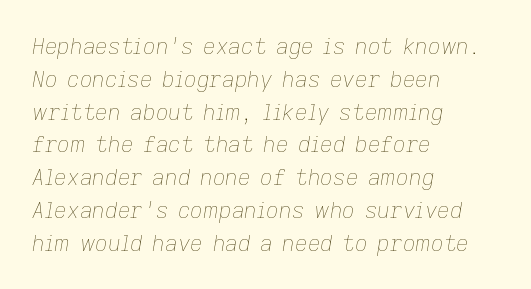
The image shows 22 px text type, italic (leaning right); set left-aligned, normal line spacing (1.49x), normal letter spacing, not underlined.
